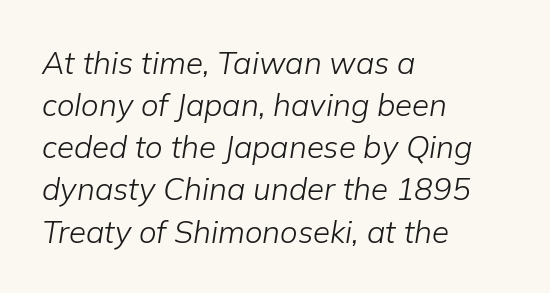
Here the designer chose a conventional face with non-uniform glyph widths. A typesetter would call this leading conventional body-copy spacing. Glyph-to-glyph distance matches everyday printed text. Check the space under the baseline: it is left empty. Weight: regular or lighter.
